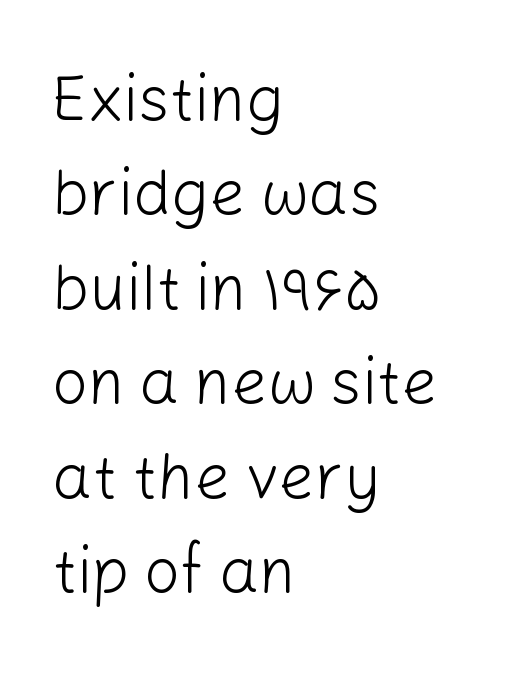
The image shows 63 px light sans-serif type, upright; set left-aligned, normal line spacing (1.5x), normal letter spacing, not underlined; low stroke contrast and a medium x-height.
